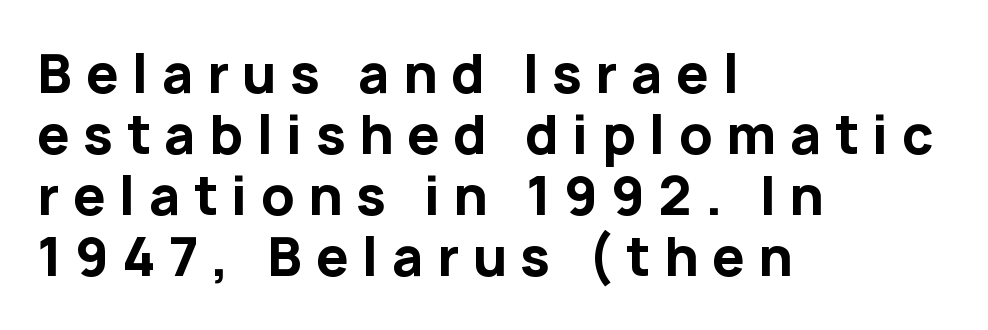
Q: Is the text bold? A: Yes.
Q: Is the text italic (slanted)? A: No, it is upright.
Q: Is the typeface a serif or a sans-serif typeface? A: Sans-serif.
Q: Is the text underlined? A: No.
Q: How is the paragraph aligned? A: Left-aligned.
Q: Is the spacing between letters normal or unusually wide? A: Unusually wide.
Q: Width (condensed, normal, or wide)? A: Normal.
Q: Stroke contrast? A: Low.
Q: x-height? A: Medium.
Q: Monospaced? A: No.
